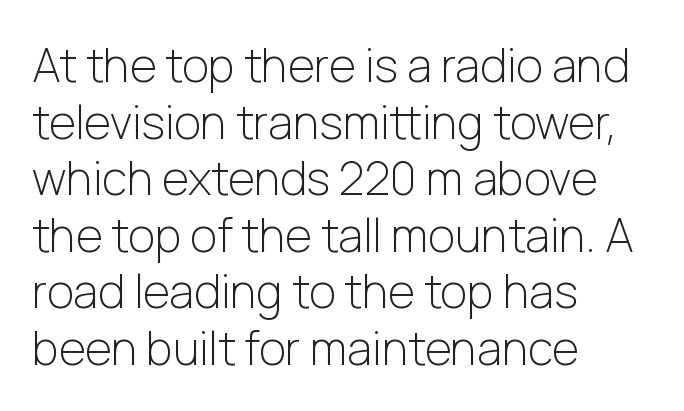
{"serif": "no", "italic": "no", "bold": "no", "weight": "light", "width": "normal", "stroke_contrast": "low", "x_height": "medium", "monospaced": "no", "underline": "no", "align": "left", "line_spacing_ratio": 1.23, "letter_spacing": "normal", "letter_spacing_em": 0.0, "glyph_px": 46}
